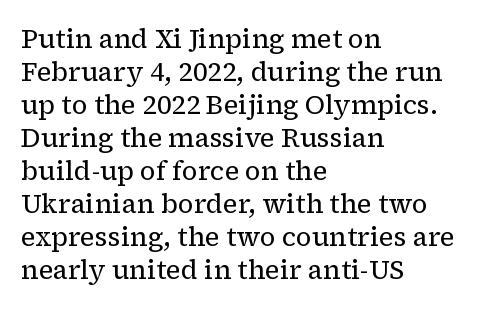
The image shows 26 px text type, upright; set left-aligned, normal line spacing (1.27x), normal letter spacing, not underlined.
